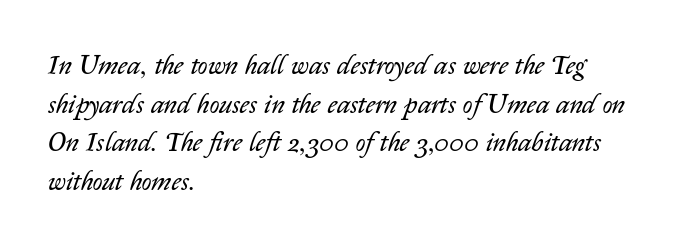
Q: Is the text bold? A: No.
Q: Is the text italic (slanted)? A: Yes, it leans right by about 14 degrees.
Q: Is the text underlined? A: No.
Q: How is the paragraph aligned? A: Left-aligned.
Q: Is the spacing between letters normal or unusually wide? A: Normal.
Q: Is the spacing between lines tight, normal or loose? A: Normal.
